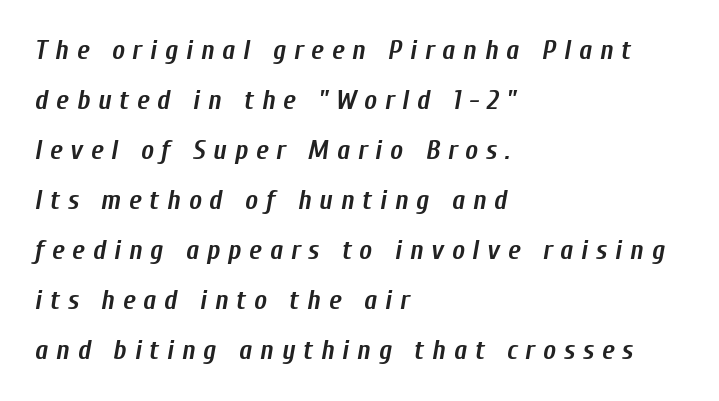
{"italic": "yes", "lean": "right", "slant_degrees": 10, "bold": "yes", "underline": "no", "align": "left", "line_spacing_ratio": 1.85, "letter_spacing": "wide", "letter_spacing_em": 0.29, "glyph_px": 27}
